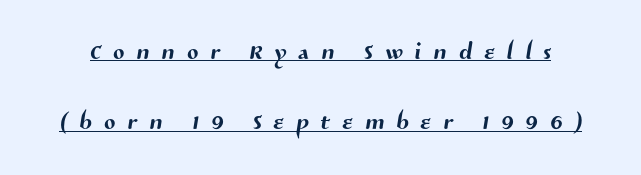
The image shows 33 px sans-serif type; set loose line spacing (2.13x), unusually wide letter spacing (+0.37 em), underlined; medium stroke contrast and a medium x-height.
